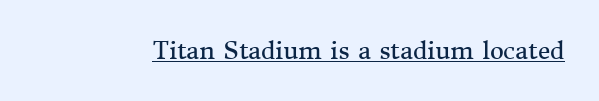
{"italic": "no", "bold": "no", "underline": "yes", "letter_spacing": "normal", "letter_spacing_em": 0.0, "glyph_px": 24}
